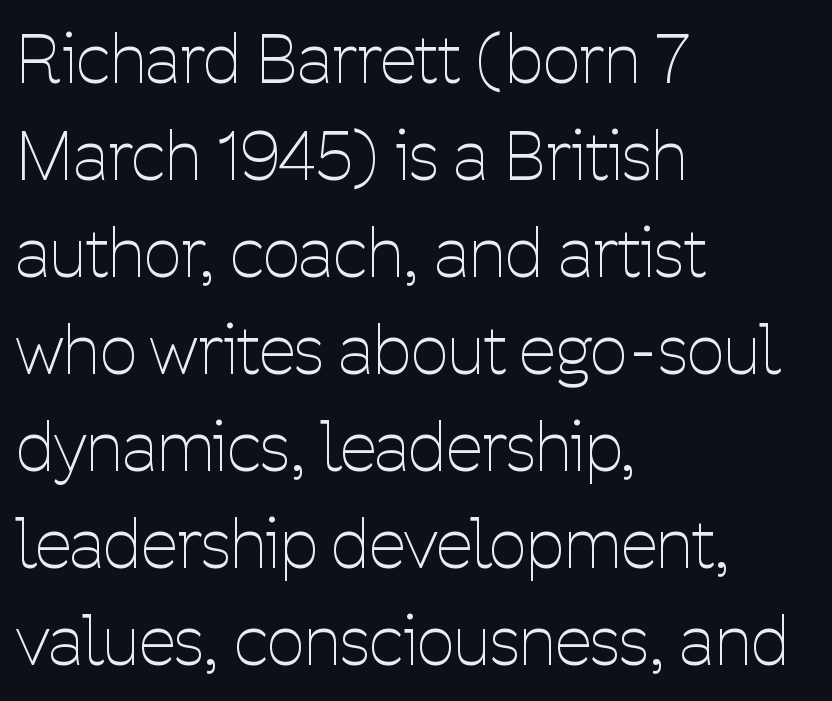
The image shows 66 px thin, condensed sans-serif type, upright; set left-aligned, normal line spacing (1.47x), normal letter spacing, not underlined; low stroke contrast and a medium x-height.
